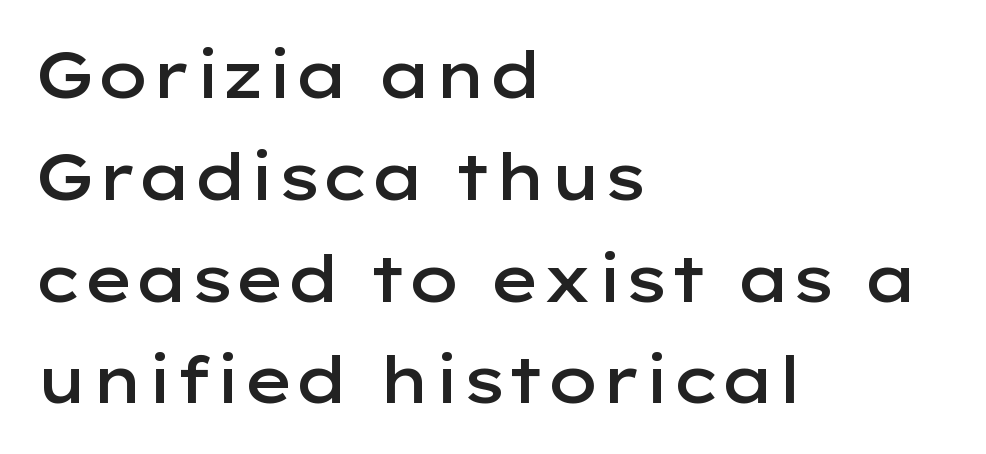
Q: Is the text bold? A: Semi-bold.
Q: Is the text italic (slanted)? A: No, it is upright.
Q: Is the typeface a serif or a sans-serif typeface? A: Sans-serif.
Q: Is the text underlined? A: No.
Q: How is the paragraph aligned? A: Left-aligned.
Q: Is the spacing between letters normal or unusually wide? A: Normal.
Q: Is the spacing between lines tight, normal or loose? A: Normal.
Q: Width (condensed, normal, or wide)? A: Wide.
Q: Stroke contrast? A: Low.
Q: x-height? A: Medium.
Q: Monospaced? A: No.
